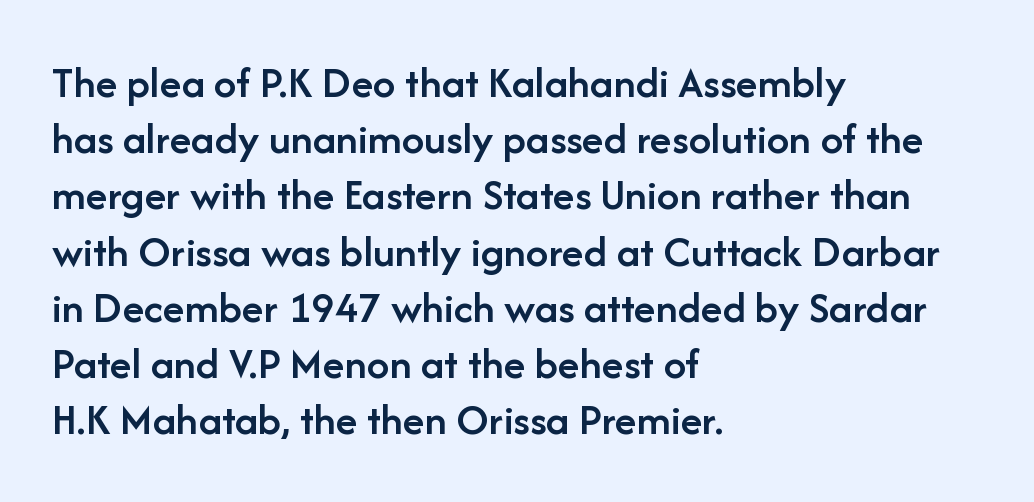
Q: Is the text bold? A: Semi-bold.
Q: Is the text italic (slanted)? A: No, it is upright.
Q: Is the typeface a serif or a sans-serif typeface? A: Sans-serif.
Q: Is the text underlined? A: No.
Q: How is the paragraph aligned? A: Left-aligned.
Q: Is the spacing between letters normal or unusually wide? A: Normal.
Q: Is the spacing between lines tight, normal or loose? A: Normal.
Q: Width (condensed, normal, or wide)? A: Normal.
Q: Stroke contrast? A: Low.
Q: x-height? A: Medium.
Q: Monospaced? A: No.
